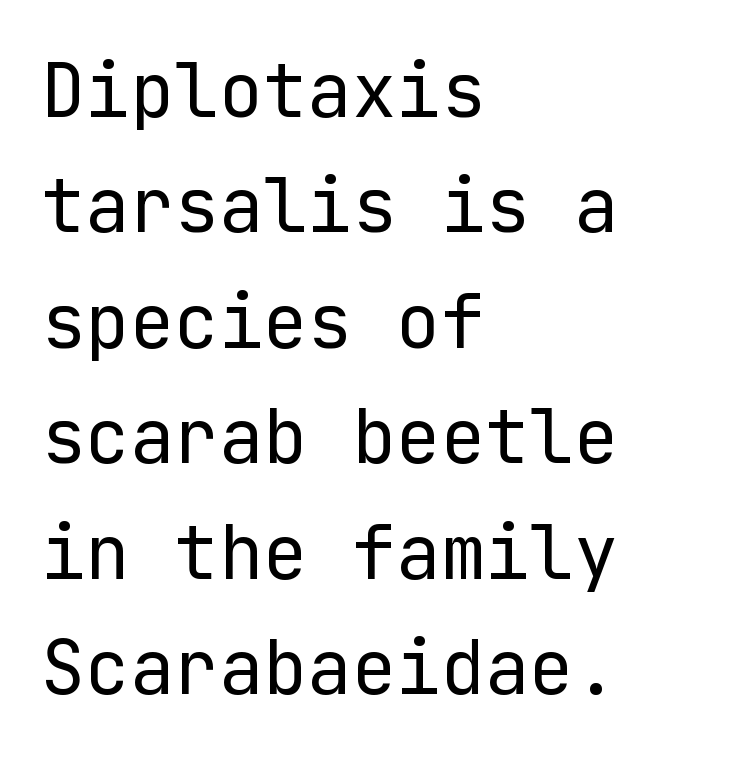
Q: Is the text bold? A: No.
Q: Is the text italic (slanted)? A: No, it is upright.
Q: Is the typeface a serif or a sans-serif typeface? A: Sans-serif.
Q: Is the text underlined? A: No.
Q: How is the paragraph aligned? A: Left-aligned.
Q: Is the spacing between letters normal or unusually wide? A: Normal.
Q: Is the spacing between lines tight, normal or loose? A: Normal.
Q: Width (condensed, normal, or wide)? A: Normal.
Q: Stroke contrast? A: Low.
Q: x-height? A: Medium.
